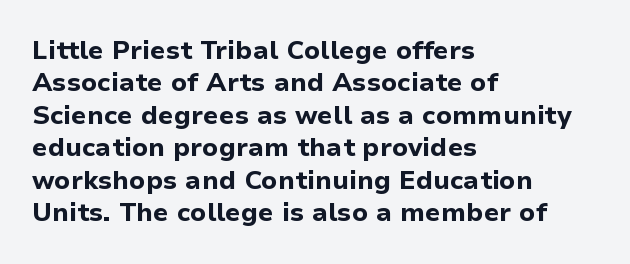
The image shows 26 px bold type, upright; set left-aligned, normal line spacing (1.25x), normal letter spacing, not underlined.
